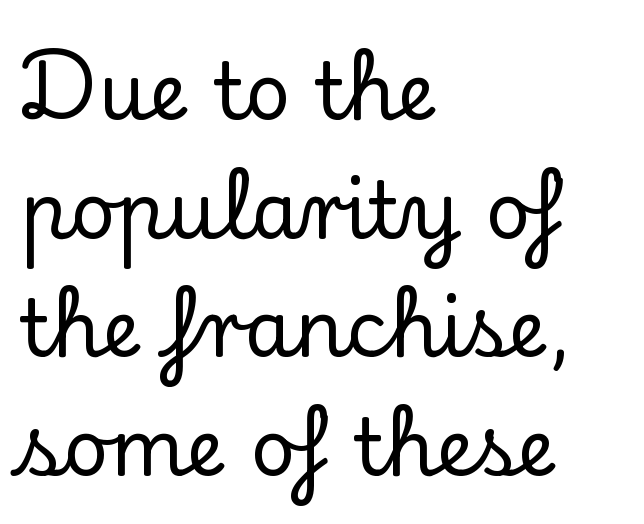
Proportional: the letters do not fall into vertical columns. Check where the strokes stop: tiny serifs finish them off. The tracking reads as untouched default to a designer's eye. Characters remain perfectly vertical along every line. The vertical gap from one line to the next is medium. Notice how the passage keeps a crisp vertical edge on the left only.
